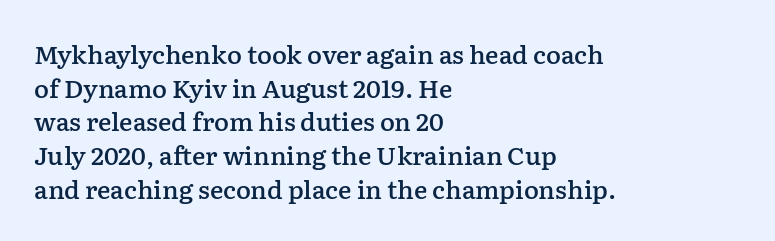
Q: Is the text bold? A: Semi-bold.
Q: Is the text italic (slanted)? A: No, it is upright.
Q: Is the text underlined? A: No.
Q: How is the paragraph aligned? A: Left-aligned.
Q: Is the spacing between letters normal or unusually wide? A: Normal.
Q: Is the spacing between lines tight, normal or loose? A: Normal.
